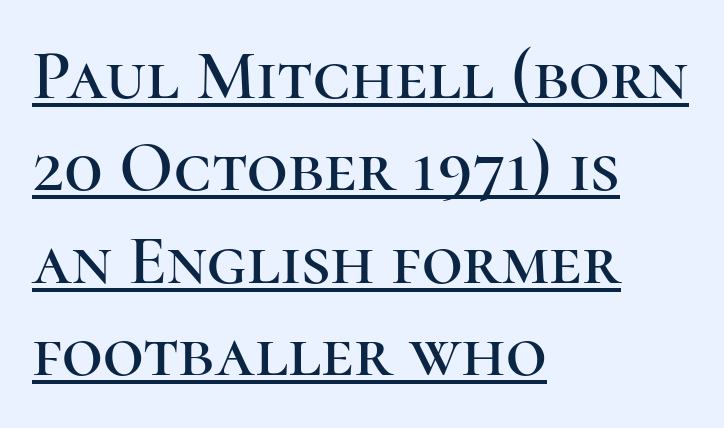
The image shows 71 px serif type, upright; set left-aligned, normal line spacing (1.3x), normal letter spacing, underlined; high stroke contrast and a medium x-height.
